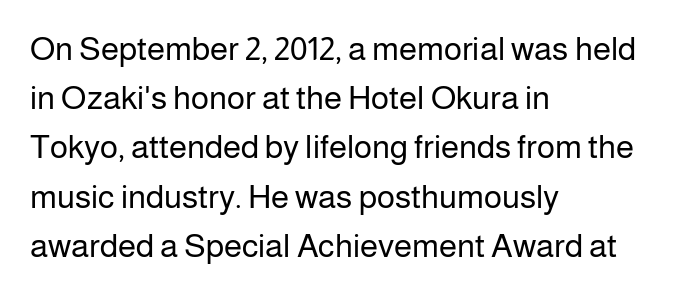
The image shows 33 px regular-weight sans-serif type, upright; set left-aligned, normal line spacing (1.49x), normal letter spacing, not underlined; low stroke contrast and a medium x-height.
